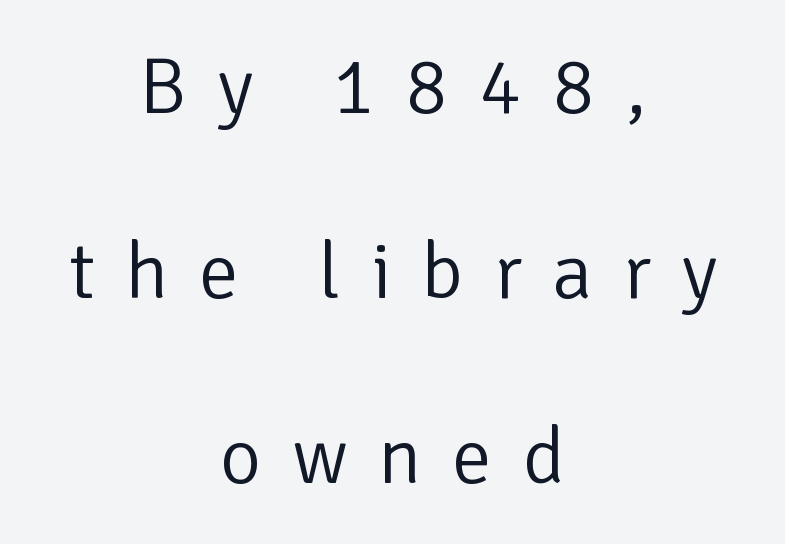
The image shows 80 px light sans-serif type, upright; set centered, loose line spacing (2.31x), unusually wide letter spacing (+0.38 em), not underlined; low stroke contrast and a medium x-height.
